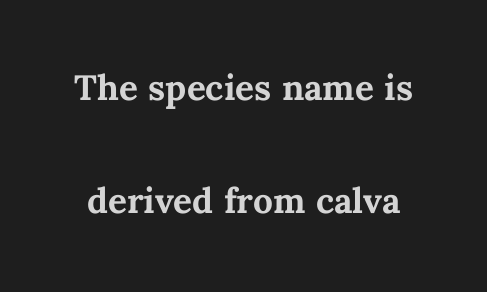
Q: Is the text bold? A: Yes.
Q: Is the text italic (slanted)? A: No, it is upright.
Q: Is the text underlined? A: No.
Q: Is the spacing between letters normal or unusually wide? A: Normal.
Q: Is the spacing between lines tight, normal or loose? A: Loose.
Q: Width (condensed, normal, or wide)? A: Normal.
Q: Stroke contrast? A: Medium.
Q: x-height? A: Medium.
Q: Monospaced? A: No.
